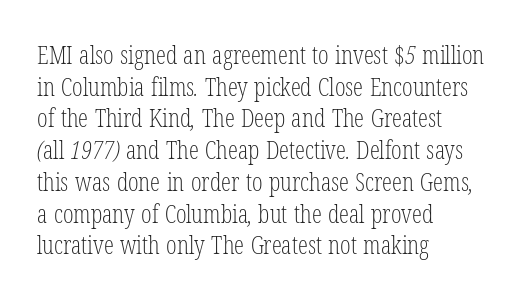
{"bold": "no", "underline": "no", "align": "left", "line_spacing": "normal", "line_spacing_ratio": 1.27, "letter_spacing": "normal", "letter_spacing_em": 0.0, "glyph_px": 25}
